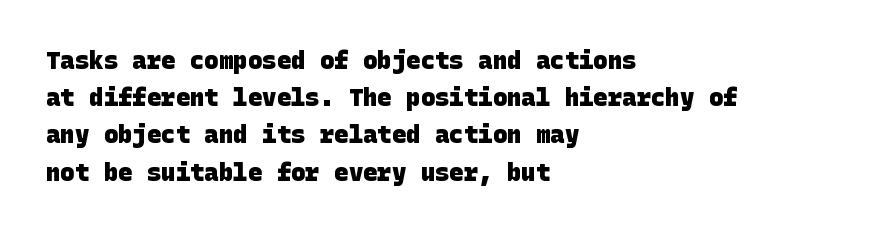
Q: Is the text bold? A: Yes.
Q: Is the text underlined? A: No.
Q: How is the paragraph aligned? A: Left-aligned.
Q: Is the spacing between letters normal or unusually wide? A: Normal.
Q: Is the spacing between lines tight, normal or loose? A: Normal.
